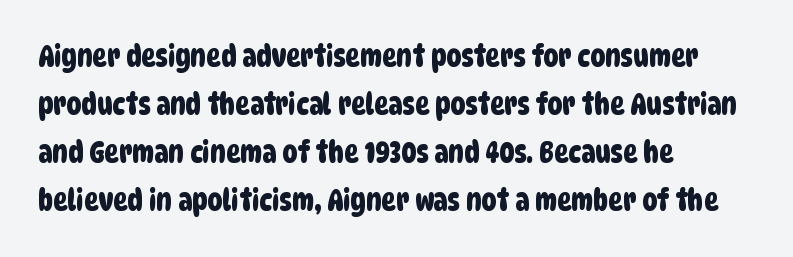
The image shows 30 px condensed sans-serif type; set left-aligned, normal line spacing (1.6x), normal letter spacing, not underlined; low stroke contrast and a large x-height.
